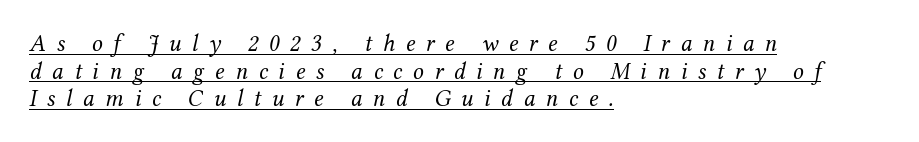
The image shows 24 px text type, italic (leaning right); set left-aligned, tight line spacing (1.15x), unusually wide letter spacing (+0.44 em), underlined.
